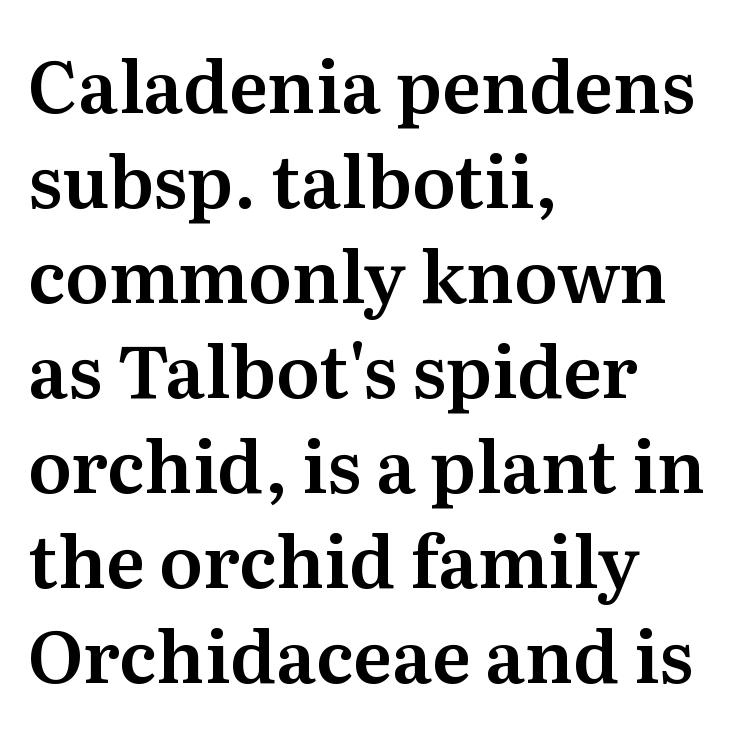
These lines are rendered in a variable-pitch font. There is no visible air inserted between adjacent glyphs. Casual observation: everything's shoved over to the left. Whoever set this chose a conventional vertical rhythm. The string is rendered with underlining switched off. The letters carry serifs — small finishing strokes at the ends of their stems.
